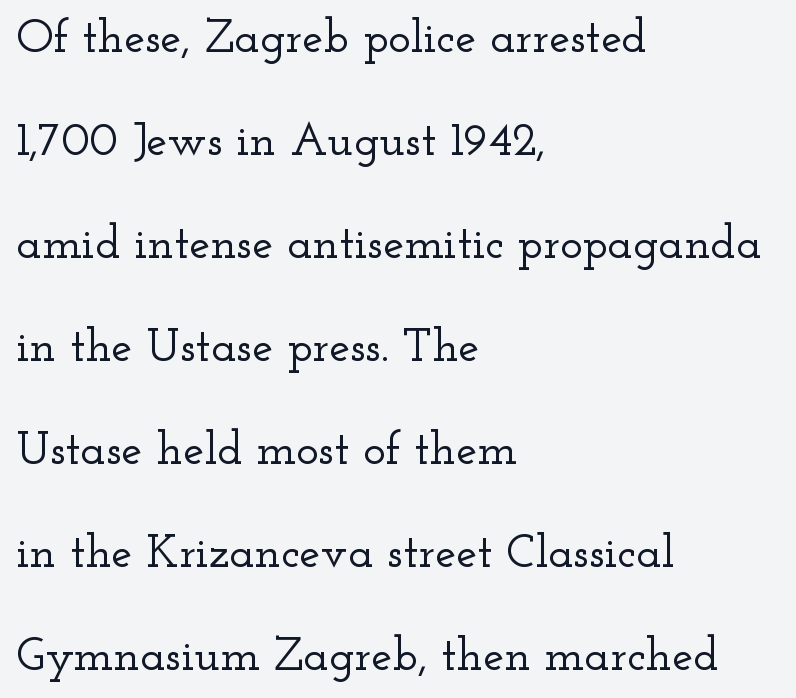
{"serif": "yes", "italic": "no", "width": "wide", "stroke_contrast": "low", "x_height": "small", "monospaced": "no", "underline": "no", "align": "left", "line_spacing": "loose", "line_spacing_ratio": 2.19, "letter_spacing": "normal", "letter_spacing_em": 0.0, "glyph_px": 47}
